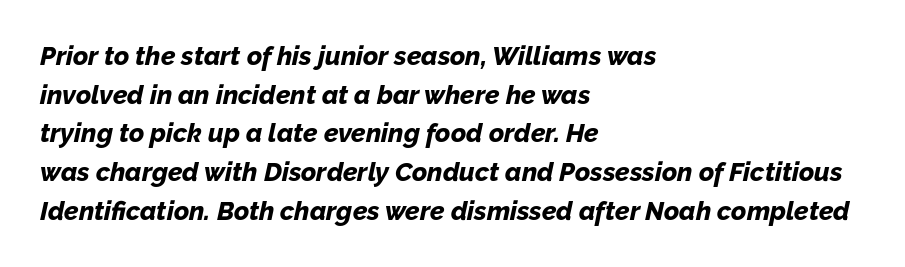
On the weight axis this lands at bold, roughly 700. These lines are set flush left with a ragged right edge. The passage shown stacks its lines at a standard gap. Nobody drew a line under any word here.
